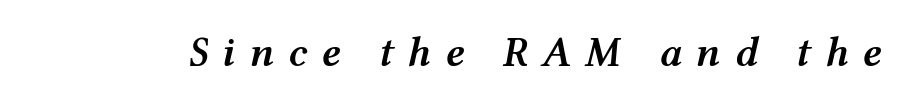
{"italic": "yes", "lean": "right", "slant_degrees": 12, "bold": "semi", "weight": "semibold", "width": "wide", "stroke_contrast": "medium", "x_height": "medium", "monospaced": "no", "underline": "no", "letter_spacing": "wide", "letter_spacing_em": 0.33, "glyph_px": 42}
